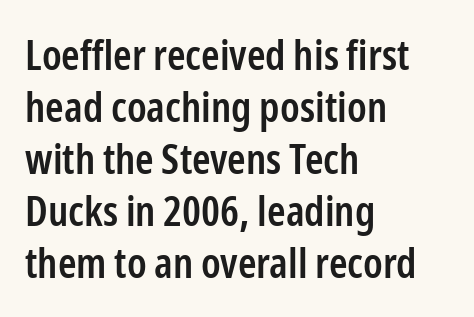
Q: Is the text bold? A: Semi-bold.
Q: Is the text italic (slanted)? A: No, it is upright.
Q: Is the typeface a serif or a sans-serif typeface? A: Sans-serif.
Q: Is the text underlined? A: No.
Q: How is the paragraph aligned? A: Left-aligned.
Q: Is the spacing between letters normal or unusually wide? A: Normal.
Q: Width (condensed, normal, or wide)? A: Condensed.
Q: Stroke contrast? A: Low.
Q: x-height? A: Medium.
Q: Monospaced? A: No.
